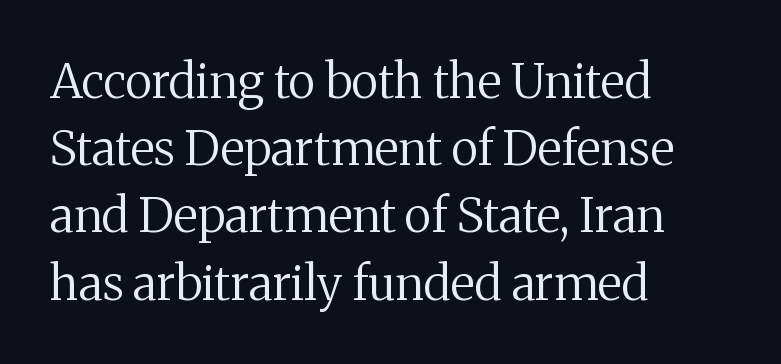
Q: Is the text bold? A: No.
Q: Is the text italic (slanted)? A: No, it is upright.
Q: Is the typeface a serif or a sans-serif typeface? A: Serif.
Q: Is the text underlined? A: No.
Q: How is the paragraph aligned? A: Left-aligned.
Q: Is the spacing between letters normal or unusually wide? A: Normal.
Q: Is the spacing between lines tight, normal or loose? A: Normal.
Q: Width (condensed, normal, or wide)? A: Normal.
Q: Stroke contrast? A: Medium.
Q: x-height? A: Medium.
Q: Monospaced? A: No.
